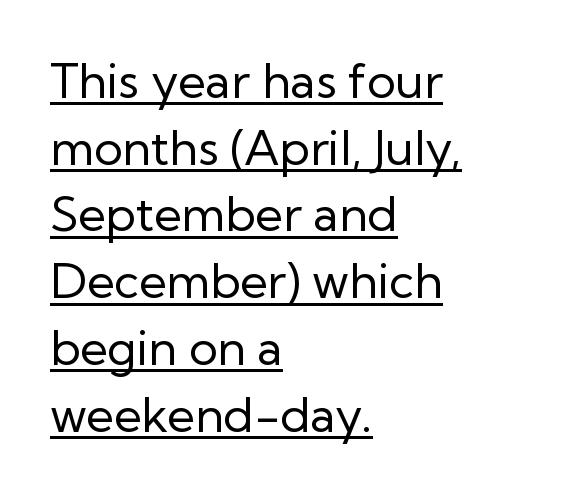
Q: Is the text bold? A: No.
Q: Is the text italic (slanted)? A: No, it is upright.
Q: Is the typeface a serif or a sans-serif typeface? A: Sans-serif.
Q: Is the text underlined? A: Yes.
Q: How is the paragraph aligned? A: Left-aligned.
Q: Is the spacing between letters normal or unusually wide? A: Normal.
Q: Is the spacing between lines tight, normal or loose? A: Normal.
Q: Width (condensed, normal, or wide)? A: Normal.
Q: Stroke contrast? A: Low.
Q: x-height? A: Medium.
Q: Monospaced? A: No.
